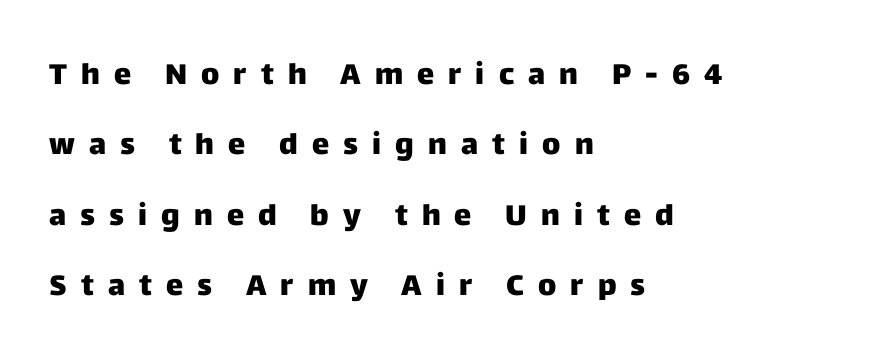
The letterforms stand isolated, each surrounded by extra space. The paragraph has a hard left edge and a soft right edge. This block would shrink considerably if given ordinary leading; it's expanded now. Are there feet on the stems? There aren't — it's a sans. Style check: upright. Underline: absent.
